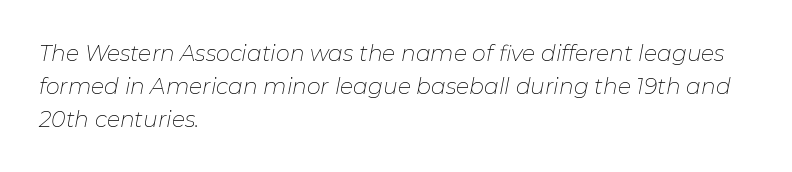
The image shows 22 px text type, italic (leaning right); set left-aligned, normal line spacing (1.49x), normal letter spacing, not underlined.
